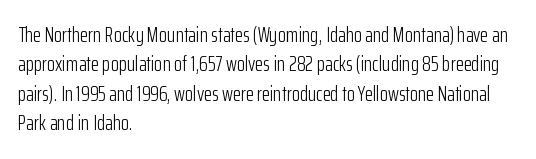
The image shows 21 px text type, upright; set left-aligned, normal line spacing (1.4x), normal letter spacing, not underlined.
